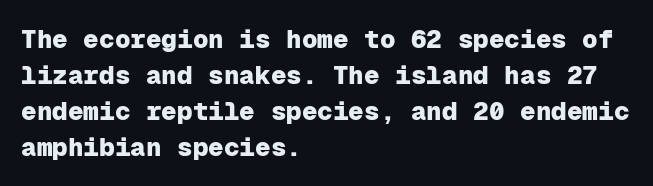
{"italic": "no", "bold": "yes", "underline": "no", "align": "left", "line_spacing": "normal", "line_spacing_ratio": 1.39, "letter_spacing": "normal", "letter_spacing_em": 0.0, "glyph_px": 26}
